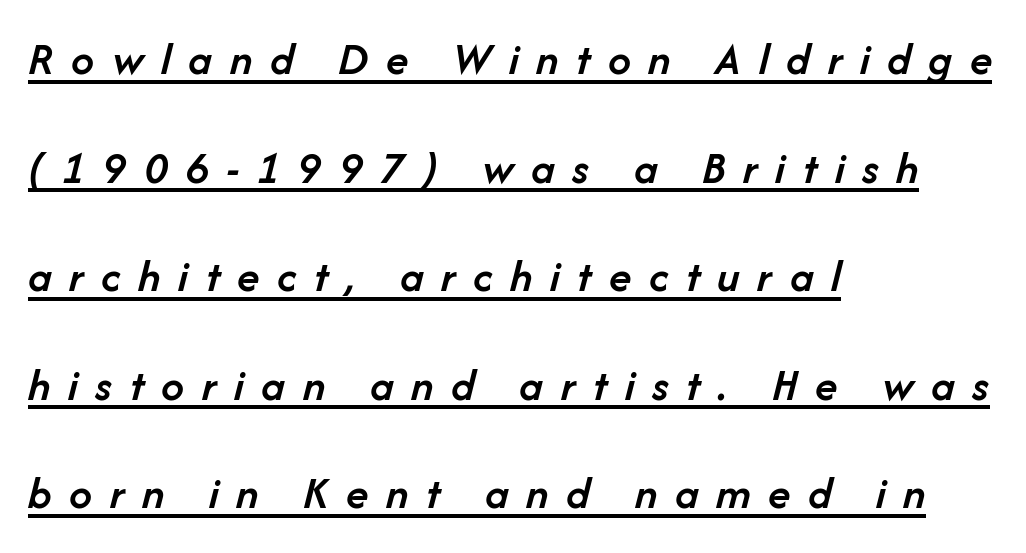
{"italic": "yes", "lean": "right", "slant_degrees": 14, "bold": "semi", "weight": "semibold", "width": "normal", "stroke_contrast": "low", "x_height": "medium", "monospaced": "no", "underline": "yes", "align": "left", "line_spacing": "loose", "line_spacing_ratio": 2.36, "letter_spacing": "wide", "letter_spacing_em": 0.38, "glyph_px": 46}
